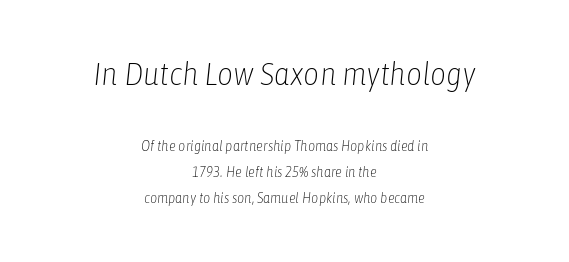
Block one is the big one; block two sits smaller underneath. Italic? Definitely — the glyphs are oblique. Glyph-to-glyph distance matches everyday printed text. These lines stack symmetrically, like a column narrowing and widening about its center. Descender tails drop into unmarked territory. Unbolded letterforms with no extra heft.
